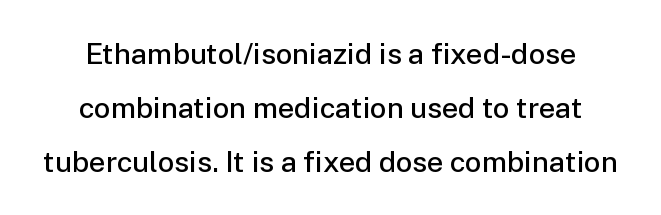
Q: Is the text bold? A: Semi-bold.
Q: Is the text italic (slanted)? A: No, it is upright.
Q: Is the typeface a serif or a sans-serif typeface? A: Sans-serif.
Q: Is the text underlined? A: No.
Q: Is the spacing between letters normal or unusually wide? A: Normal.
Q: Width (condensed, normal, or wide)? A: Normal.
Q: Stroke contrast? A: Low.
Q: x-height? A: Medium.
Q: Monospaced? A: No.
